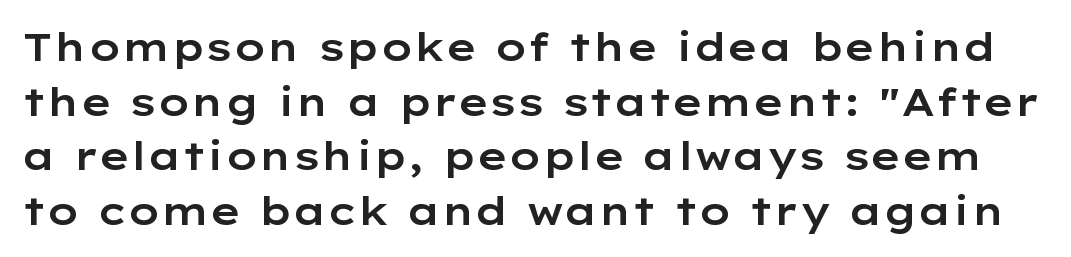
Q: Is the text italic (slanted)? A: No, it is upright.
Q: Is the typeface a serif or a sans-serif typeface? A: Sans-serif.
Q: Is the text underlined? A: No.
Q: Is the spacing between letters normal or unusually wide? A: Normal.
Q: Is the spacing between lines tight, normal or loose? A: Normal.
Q: Width (condensed, normal, or wide)? A: Wide.
Q: Stroke contrast? A: Low.
Q: x-height? A: Medium.
Q: Monospaced? A: No.
